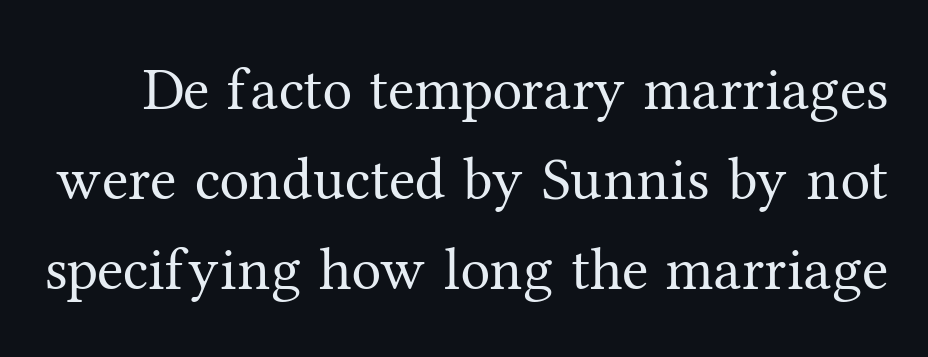
{"serif": "yes", "italic": "no", "bold": "no", "weight": "regular", "width": "normal", "stroke_contrast": "medium", "x_height": "medium", "monospaced": "no", "underline": "no", "line_spacing": "normal", "line_spacing_ratio": 1.5, "letter_spacing": "normal", "letter_spacing_em": 0.0, "glyph_px": 60}
